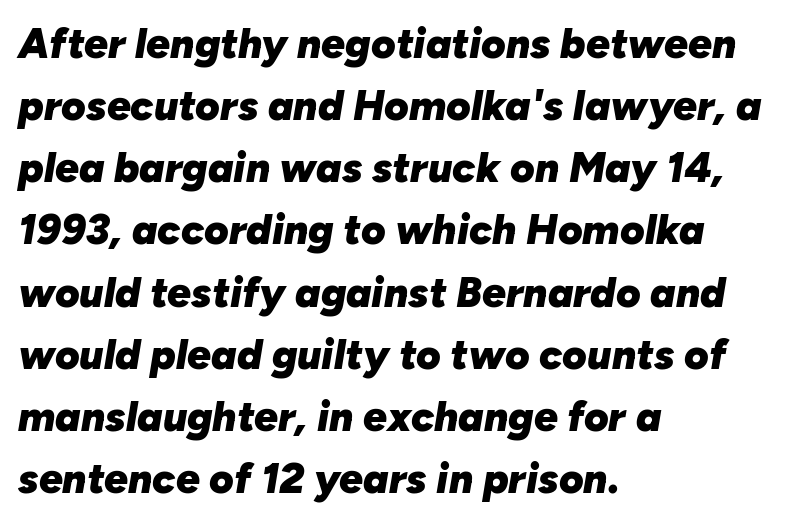
A typesetter would mark this as italic. A normal amount of white space separates one row of letters from the next. Look at the stroke-to-counter ratio: heavy, a bold. The space beneath each line is pristine and unruled. You could not count columns in this text — the font is proportionally spaced. The paragraph shown leans on its left margin.
